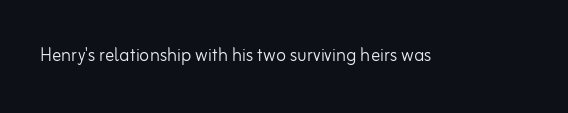
{"italic": "no", "bold": "no", "underline": "no", "letter_spacing": "normal", "letter_spacing_em": 0.0, "glyph_px": 23}
